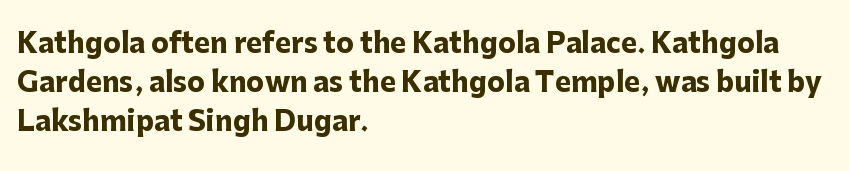
Q: Is the text bold? A: Yes.
Q: Is the text italic (slanted)? A: No, it is upright.
Q: Is the text underlined? A: No.
Q: How is the paragraph aligned? A: Left-aligned.
Q: Is the spacing between letters normal or unusually wide? A: Normal.
Q: Is the spacing between lines tight, normal or loose? A: Normal.
